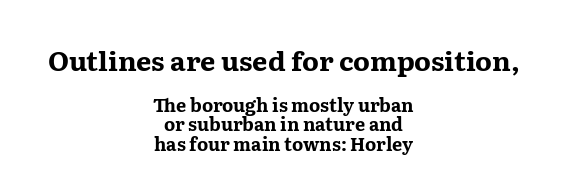
The image shows 27 px bold type, upright; set centered, tight line spacing (1.08x), normal letter spacing, not underlined; the first (top) block is 1.5x larger.
